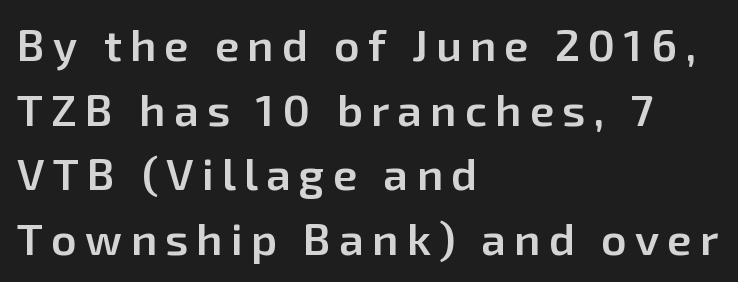
The image shows 44 px semibold sans-serif type, upright; set left-aligned, normal line spacing (1.47x), not underlined; low stroke contrast and a medium x-height.
